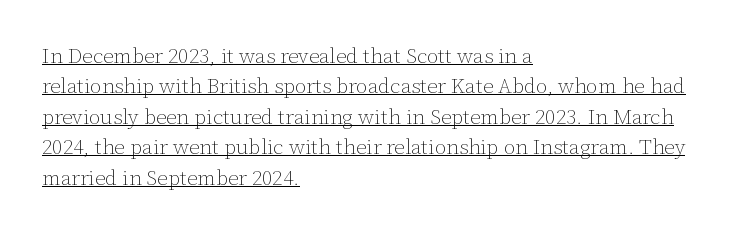
The image shows 21 px text type, upright; set left-aligned, normal line spacing (1.45x), normal letter spacing, underlined.
